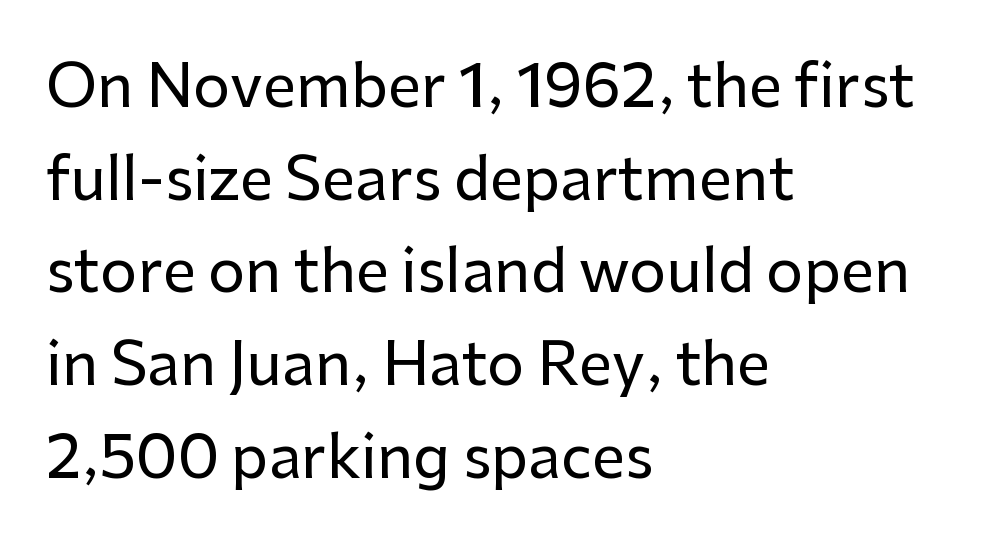
Successive baselines arrive at the customary interval. There is no visible air inserted between adjacent glyphs. The paragraph has a hard left edge and a soft right edge. The typography opts for an upright posture over an oblique one. Think of a printed novel: that variable character pitch is what you see here.
